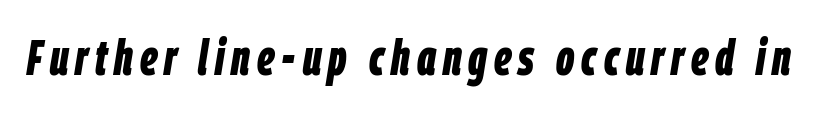
Characters are canted at an angle relative to the baseline's perpendicular. Descenders hang freely into open space. The glyphs have the mass of a bold cut. Is this a fixed-width face? No — the glyphs have proportional, varying widths.
